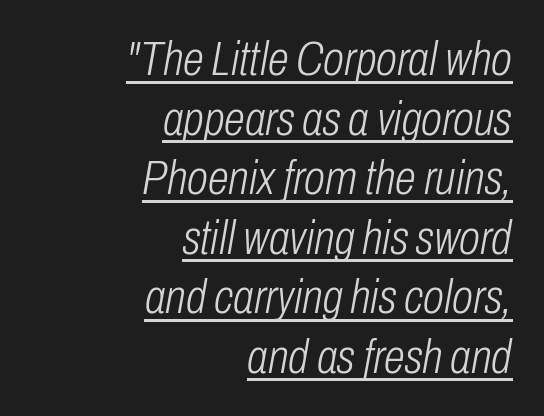
{"italic": "yes", "lean": "right", "slant_degrees": 10, "bold": "no", "weight": "light", "width": "condensed", "stroke_contrast": "low", "x_height": "medium", "monospaced": "no", "underline": "yes", "align": "right", "line_spacing_ratio": 1.24, "letter_spacing": "normal", "letter_spacing_em": 0.0, "glyph_px": 48}
